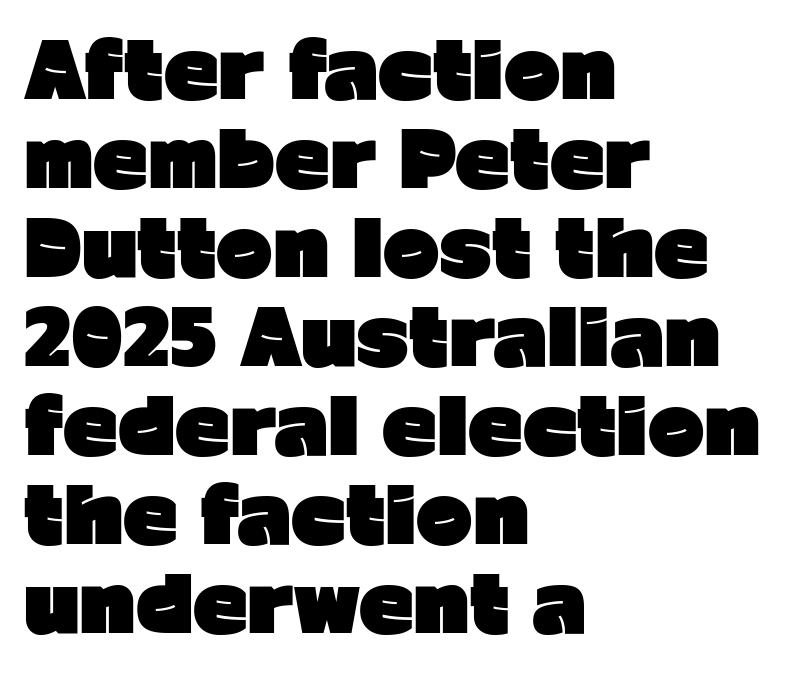
Q: Is the text bold? A: Yes.
Q: Is the text italic (slanted)? A: No, it is upright.
Q: Is the typeface a serif or a sans-serif typeface? A: Sans-serif.
Q: Is the text underlined? A: No.
Q: How is the paragraph aligned? A: Left-aligned.
Q: Is the spacing between letters normal or unusually wide? A: Normal.
Q: Width (condensed, normal, or wide)? A: Normal.
Q: Stroke contrast? A: Low.
Q: x-height? A: Medium.
Q: Monospaced? A: No.
